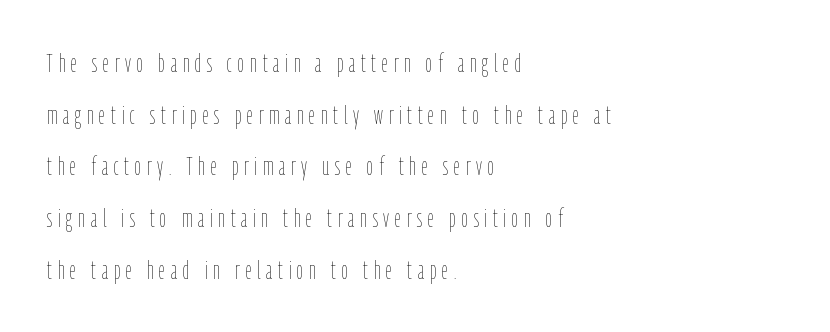
Q: Is the text bold? A: No.
Q: Is the text italic (slanted)? A: No, it is upright.
Q: Is the text underlined? A: No.
Q: How is the paragraph aligned? A: Left-aligned.
Q: Is the spacing between letters normal or unusually wide? A: Unusually wide.
Q: Is the spacing between lines tight, normal or loose? A: Loose.
